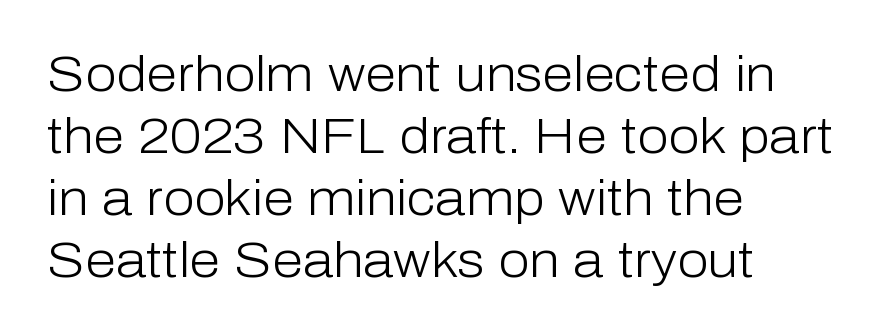
The strokes carry an ordinary text weight at most. Nobody touched the tracking dial on this one. Notice how the passage keeps a crisp vertical edge on the left only. The characters display no serif detailing; their extremities are plain. Check under the words: just untouched page.
